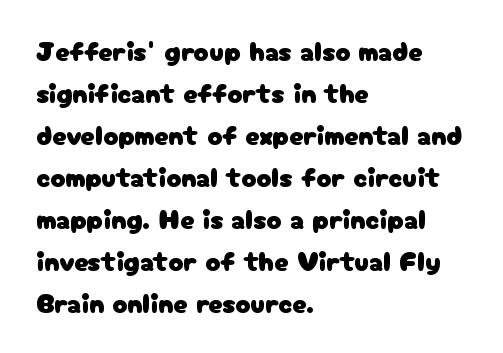
Q: Is the text italic (slanted)? A: No, it is upright.
Q: Is the typeface a serif or a sans-serif typeface? A: Sans-serif.
Q: Is the text underlined? A: No.
Q: How is the paragraph aligned? A: Left-aligned.
Q: Is the spacing between letters normal or unusually wide? A: Normal.
Q: Is the spacing between lines tight, normal or loose? A: Normal.
Q: Width (condensed, normal, or wide)? A: Normal.
Q: Stroke contrast? A: Low.
Q: x-height? A: Medium.
Q: Monospaced? A: No.
